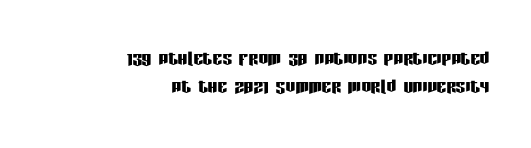
Q: Is the text italic (slanted)? A: No, it is upright.
Q: Is the text underlined? A: No.
Q: How is the paragraph aligned? A: Right-aligned.
Q: Is the spacing between letters normal or unusually wide? A: Normal.
